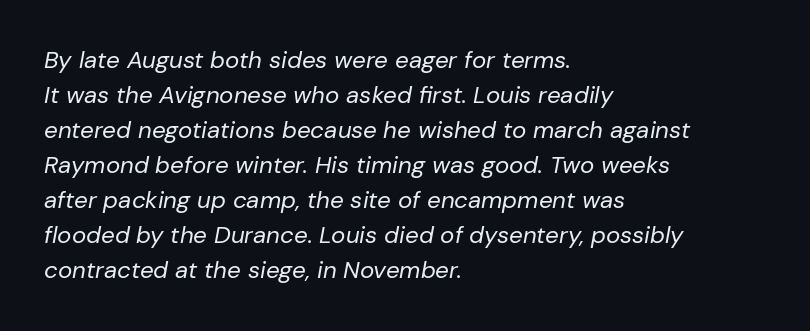
Posture: slanted. Descenders hang freely into open space. Which margin do the lines hug? The left one — the right edge is uneven. A typesetter would call this leading conventional body-copy spacing. Letter spacing: default.
